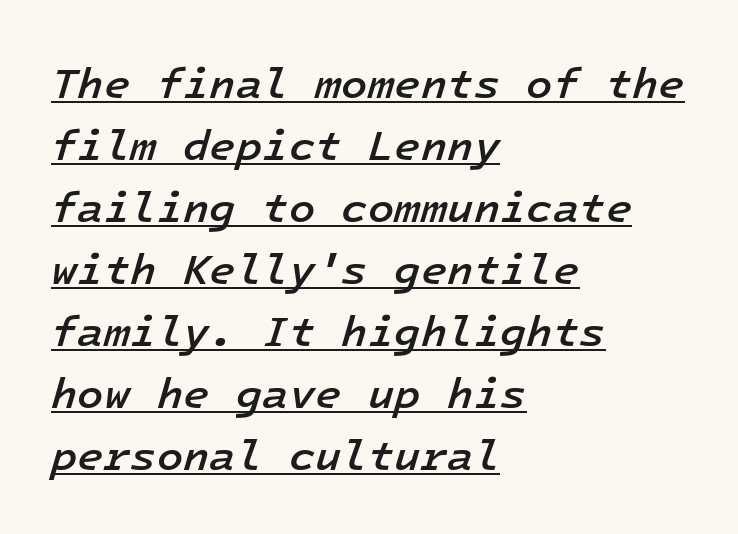
{"italic": "yes", "lean": "right", "slant_degrees": 16, "bold": "semi", "weight": "semibold", "width": "normal", "stroke_contrast": "low", "x_height": "medium", "monospaced": "yes", "underline": "yes", "align": "left", "line_spacing": "normal", "line_spacing_ratio": 1.44, "letter_spacing": "normal", "letter_spacing_em": 0.0, "glyph_px": 43}
